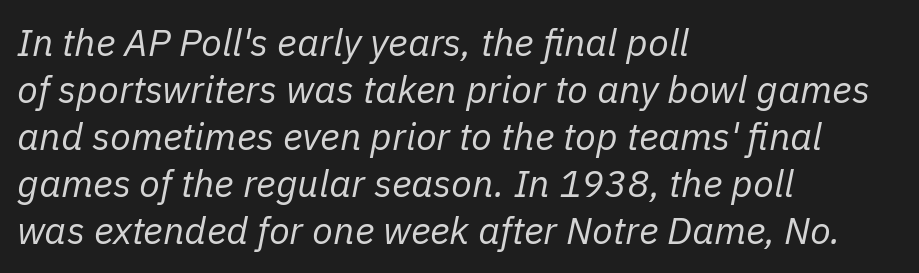
Check the space under the baseline: it is left empty. The text block is weighted toward the left margin, trailing off unevenly rightward. Unbolded letterforms with no extra heft. The face used here has a pronounced slope to its letters. A typesetter would call this zero additional tracking.
